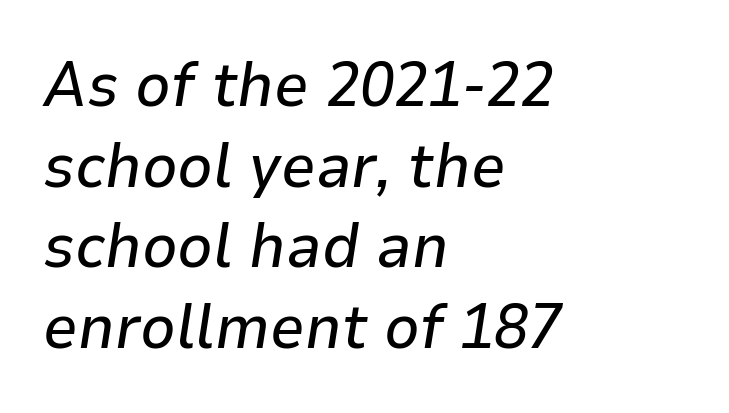
{"italic": "yes", "lean": "right", "slant_degrees": 9, "width": "normal", "stroke_contrast": "low", "x_height": "medium", "monospaced": "no", "underline": "no", "align": "left", "line_spacing": "normal", "line_spacing_ratio": 1.3, "letter_spacing": "normal", "letter_spacing_em": 0.0, "glyph_px": 62}
